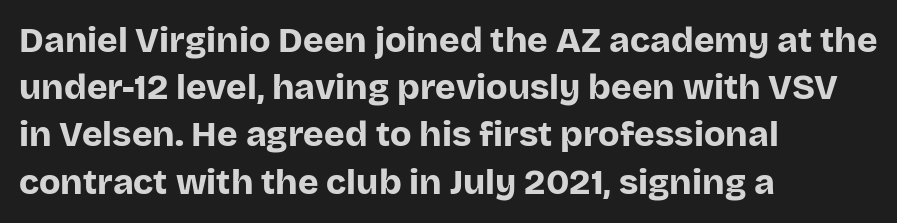
{"serif": "no", "italic": "no", "bold": "yes", "weight": "bold", "width": "normal", "stroke_contrast": "low", "x_height": "large", "monospaced": "no", "underline": "no", "align": "left", "line_spacing": "normal", "line_spacing_ratio": 1.35, "letter_spacing": "normal", "letter_spacing_em": 0.0, "glyph_px": 35}
